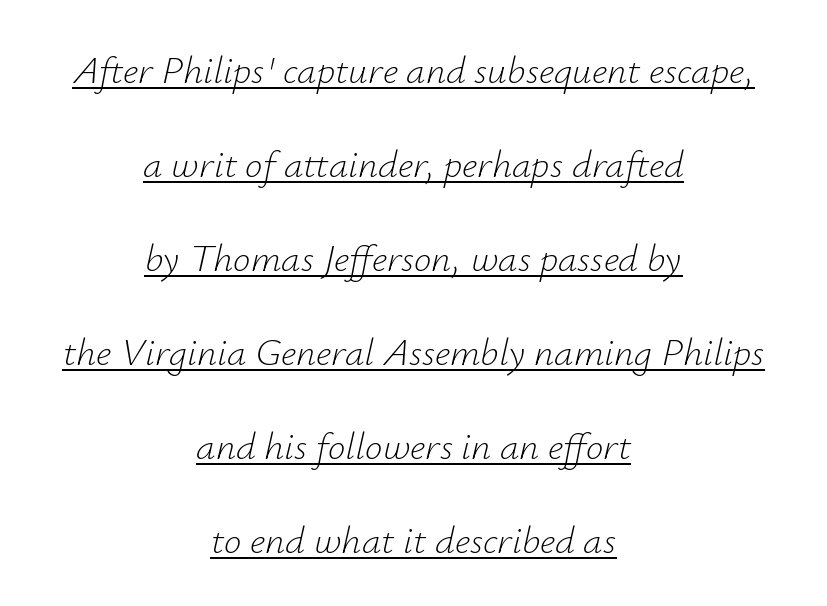
The image shows 39 px light type, italic (leaning right); set centered, loose line spacing (2.41x), normal letter spacing, underlined; low stroke contrast and a small x-height.
